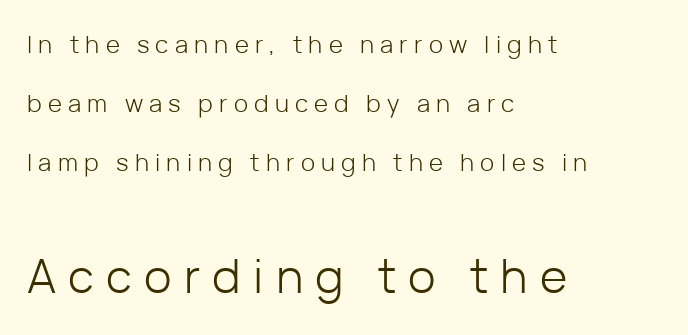
{"serif": "no", "italic": "no", "bold": "no", "weight": "light", "width": "normal", "stroke_contrast": "low", "x_height": "medium", "monospaced": "no", "underline": "no", "align": "left", "line_spacing": "loose", "line_spacing_ratio": 2.46, "letter_spacing": "wide", "letter_spacing_em": 0.26, "larger_block": "second", "size_ratio": 1.96, "glyph_px": 47}
